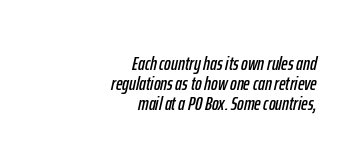
{"italic": "yes", "lean": "right", "slant_degrees": 12, "underline": "no", "align": "right", "line_spacing": "tight", "line_spacing_ratio": 1.0, "letter_spacing": "normal", "letter_spacing_em": 0.0, "glyph_px": 20}
